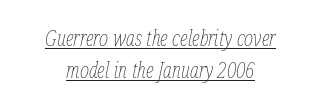
The designer left line spacing at the default. This rendering leaves character spacing at its baseline value. This sample uses an oblique cut, with every glyph tilted off the vertical. Teacher's note: observe the equal gaps on both sides — that is centered alignment. The cut favours lightness, reaching ordinary text weight at its darkest. The rendered words wear a rule along their underside.
